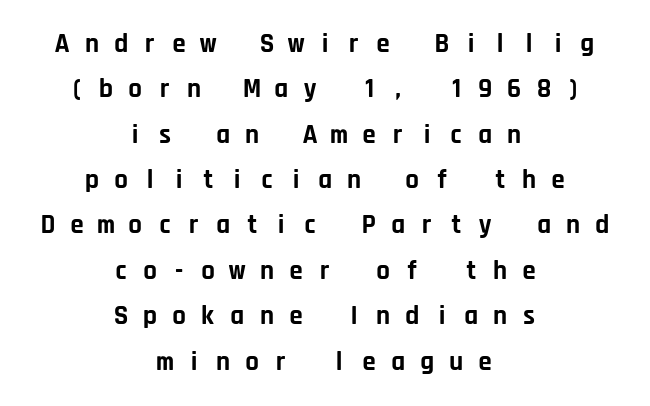
{"italic": "no", "bold": "yes", "underline": "no", "align": "center", "line_spacing": "normal", "line_spacing_ratio": 1.68, "letter_spacing": "wide", "letter_spacing_em": 0.48, "glyph_px": 27}
